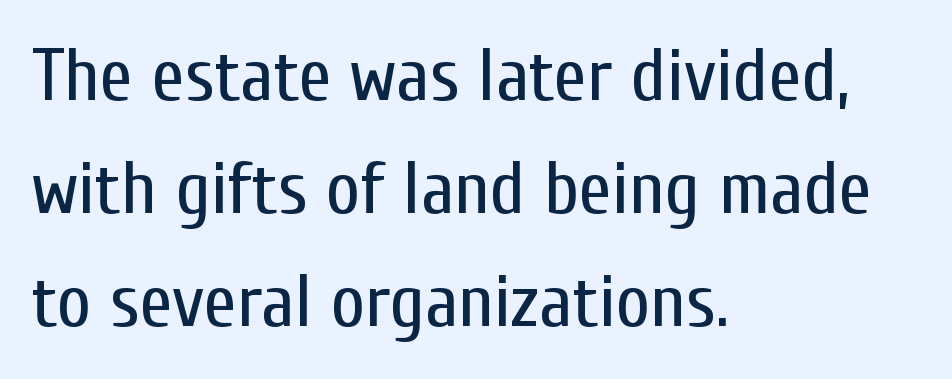
{"serif": "no", "italic": "no", "bold": "no", "weight": "regular", "width": "condensed", "stroke_contrast": "low", "x_height": "medium", "monospaced": "no", "underline": "no", "align": "left", "line_spacing": "normal", "line_spacing_ratio": 1.51, "letter_spacing": "normal", "letter_spacing_em": 0.0, "glyph_px": 75}
